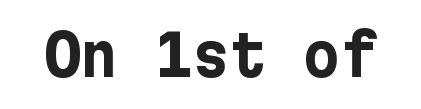
{"serif": "no", "italic": "no", "bold": "yes", "weight": "bold", "width": "normal", "stroke_contrast": "low", "x_height": "medium", "underline": "no", "letter_spacing": "normal", "letter_spacing_em": 0.0, "glyph_px": 57}
